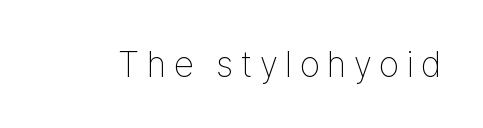
{"serif": "no", "italic": "no", "bold": "no", "weight": "thin", "width": "condensed", "stroke_contrast": "low", "x_height": "medium", "monospaced": "no", "underline": "no", "letter_spacing": "wide", "letter_spacing_em": 0.21, "glyph_px": 36}
